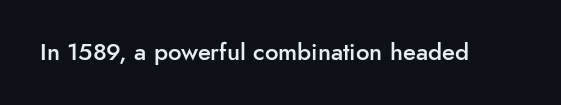
The image shows 24 px text type, upright; set normal letter spacing, not underlined.
